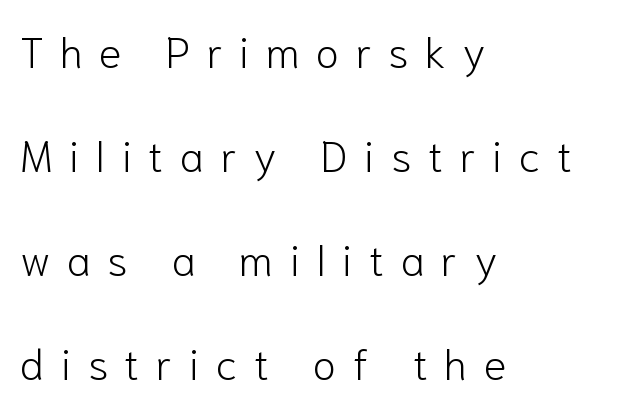
Q: Is the text bold? A: No.
Q: Is the text italic (slanted)? A: No, it is upright.
Q: Is the typeface a serif or a sans-serif typeface? A: Sans-serif.
Q: Is the text underlined? A: No.
Q: How is the paragraph aligned? A: Left-aligned.
Q: Is the spacing between letters normal or unusually wide? A: Unusually wide.
Q: Is the spacing between lines tight, normal or loose? A: Loose.
Q: Width (condensed, normal, or wide)? A: Normal.
Q: Stroke contrast? A: Low.
Q: x-height? A: Medium.
Q: Monospaced? A: No.
